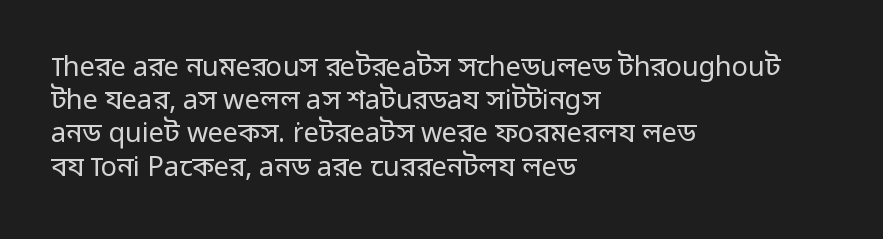
The image shows 27 px text type, upright; set left-aligned, line spacing 1.23x, normal letter spacing, not underlined.
